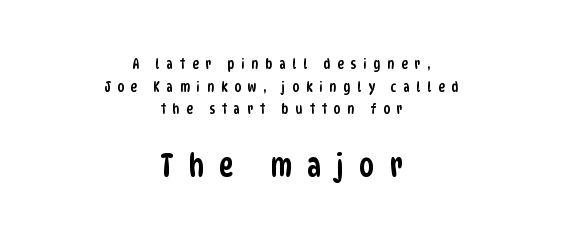
The image shows 31 px condensed sans-serif type; set centered, normal line spacing (1.61x), unusually wide letter spacing (+0.48 em), not underlined; the second (bottom) block is 2.21x larger; low stroke contrast and a large x-height.
